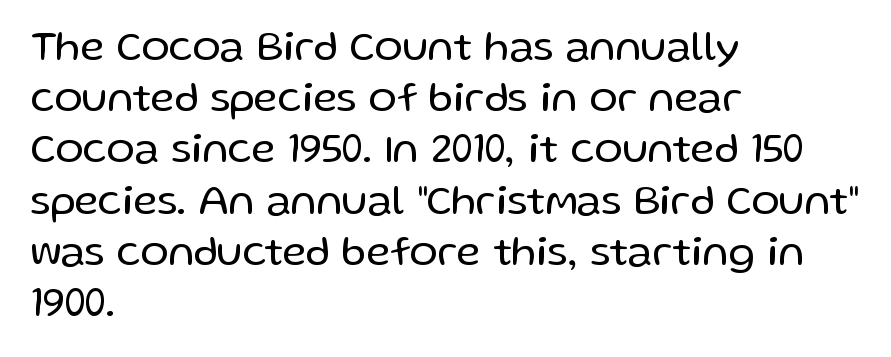
{"serif": "no", "italic": "no", "bold": "no", "weight": "regular", "width": "normal", "stroke_contrast": "low", "x_height": "medium", "monospaced": "no", "underline": "no", "align": "left", "line_spacing_ratio": 1.22, "letter_spacing": "normal", "letter_spacing_em": 0.0, "glyph_px": 42}
